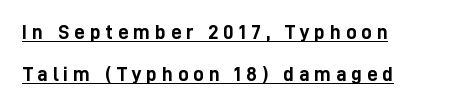
{"italic": "no", "bold": "yes", "underline": "yes", "align": "left", "line_spacing": "loose", "line_spacing_ratio": 1.98, "letter_spacing": "wide", "letter_spacing_em": 0.23, "glyph_px": 21}
